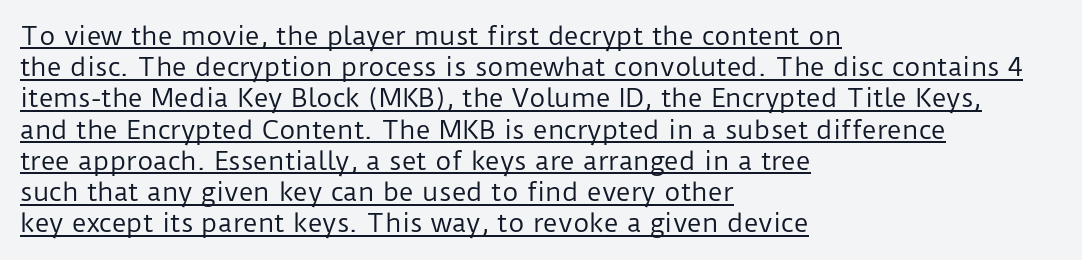
Q: Is the text bold? A: No.
Q: Is the text italic (slanted)? A: No, it is upright.
Q: Is the text underlined? A: Yes.
Q: How is the paragraph aligned? A: Left-aligned.
Q: Is the spacing between letters normal or unusually wide? A: Normal.
Q: Is the spacing between lines tight, normal or loose? A: Normal.
